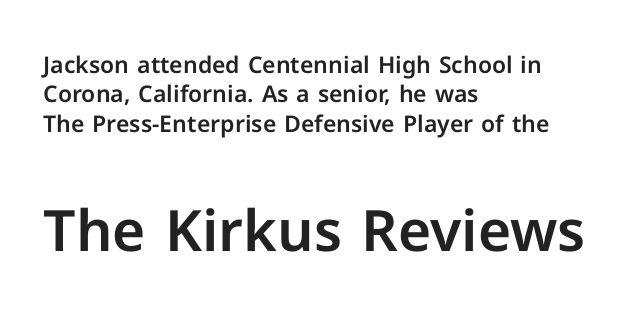
Posture: upright roman. Which margin do the lines hug? The left one — the right edge is uneven. Quick note: interline space is typical. The more generous point size was reserved for the lower chunk. Here the designer chose a conventional face with non-uniform glyph widths. Descender tails drop into unmarked territory.
